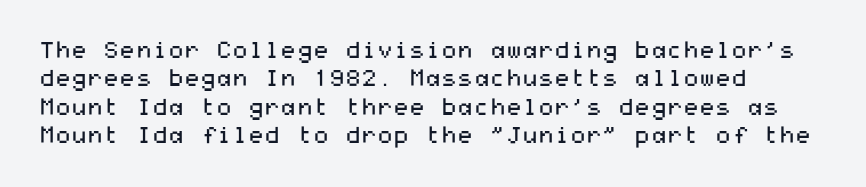
{"italic": "no", "bold": "no", "underline": "no", "align": "left", "line_spacing_ratio": 1.23, "letter_spacing": "normal", "letter_spacing_em": 0.0, "glyph_px": 23}
